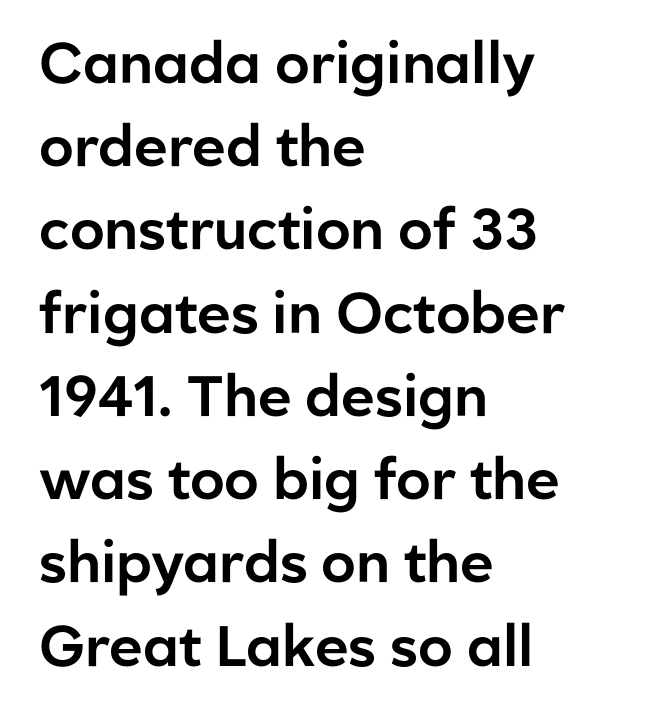
Regarding serifs, this sample does without them. Compared with typical paragraphs, the rows here are spaced about the same. Nobody drew a line under any word here. Horizontal alignment here is leftward, the default for most running prose. Spacing verdict: proportional, widths tailored to each character. Notice how the stems are strictly vertical — no italics here.
